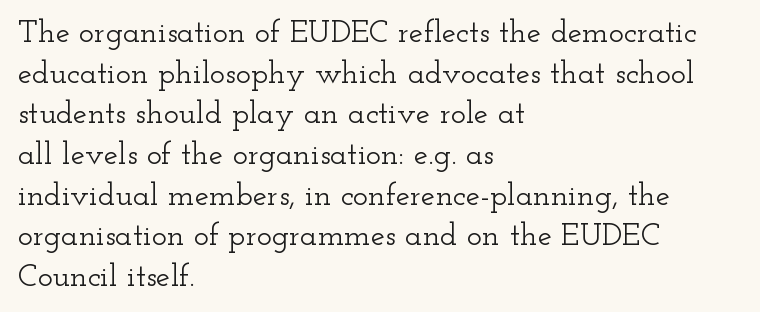
The image shows 32 px wide serif type, upright; set left-aligned, normal line spacing (1.27x), normal letter spacing, not underlined; low stroke contrast and a small x-height.
